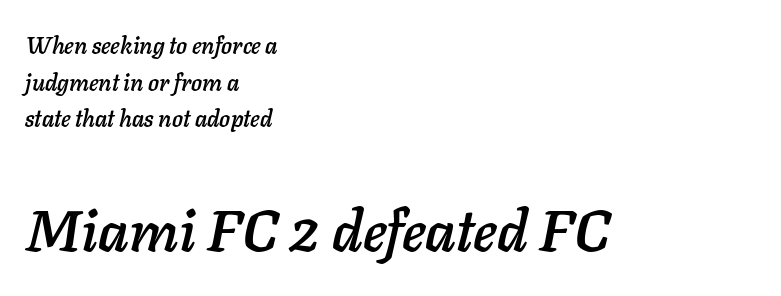
The image shows 57 px text type, italic (leaning right); set left-aligned, normal line spacing (1.59x), normal letter spacing, not underlined; the second (bottom) block is 2.48x larger; low stroke contrast and a medium x-height.
